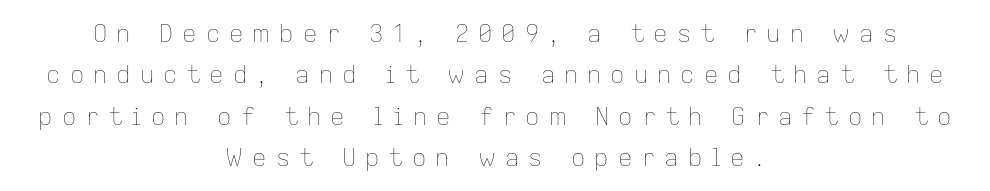
Q: Is the text bold? A: No.
Q: Is the text italic (slanted)? A: No, it is upright.
Q: Is the text underlined? A: No.
Q: How is the paragraph aligned? A: Centered.
Q: Is the spacing between letters normal or unusually wide? A: Unusually wide.
